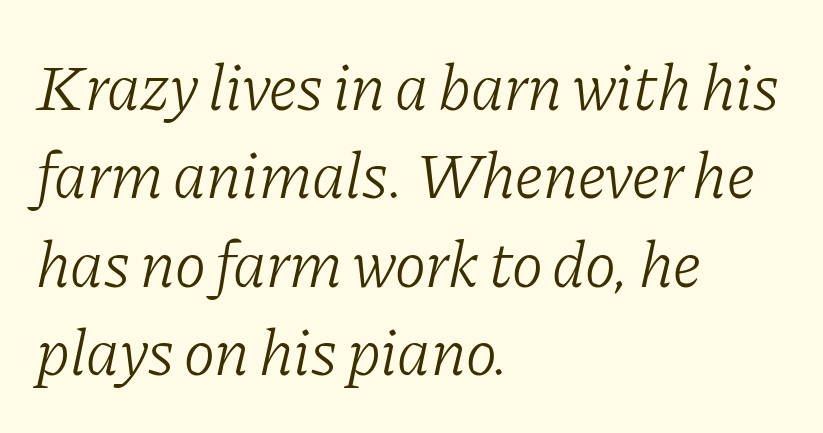
{"serif": "yes", "italic": "yes", "lean": "right", "slant_degrees": 11, "bold": "no", "weight": "light", "width": "normal", "stroke_contrast": "low", "x_height": "medium", "monospaced": "no", "underline": "no", "align": "left", "line_spacing": "normal", "line_spacing_ratio": 1.34, "letter_spacing": "normal", "letter_spacing_em": 0.0, "glyph_px": 66}
